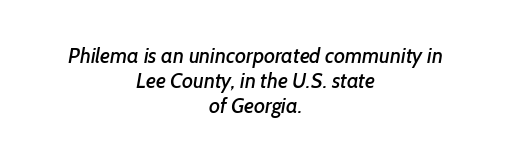
The string is rendered with underlining switched off. The rendering keeps characters at their native spacing. This sample is center-justified, so both line endings float freely.
